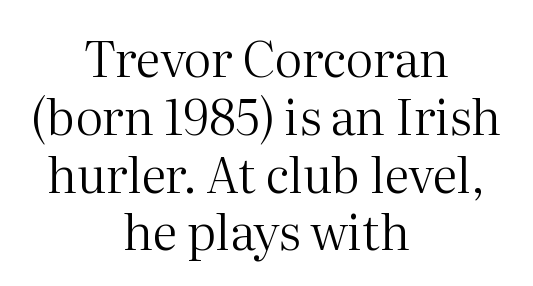
Q: Is the text bold? A: No.
Q: Is the text italic (slanted)? A: No, it is upright.
Q: Is the typeface a serif or a sans-serif typeface? A: Serif.
Q: Is the text underlined? A: No.
Q: How is the paragraph aligned? A: Centered.
Q: Is the spacing between letters normal or unusually wide? A: Normal.
Q: Width (condensed, normal, or wide)? A: Normal.
Q: Stroke contrast? A: Medium.
Q: x-height? A: Medium.
Q: Monospaced? A: No.
